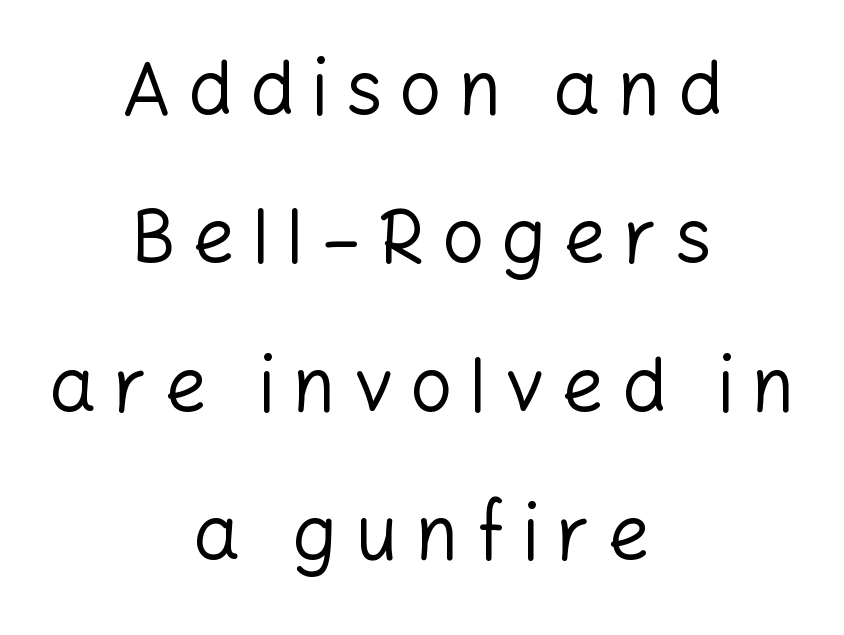
The image shows 75 px regular-weight sans-serif type, upright; set centered, loose line spacing (1.98x), unusually wide letter spacing (+0.22 em), not underlined; low stroke contrast and a medium x-height.
